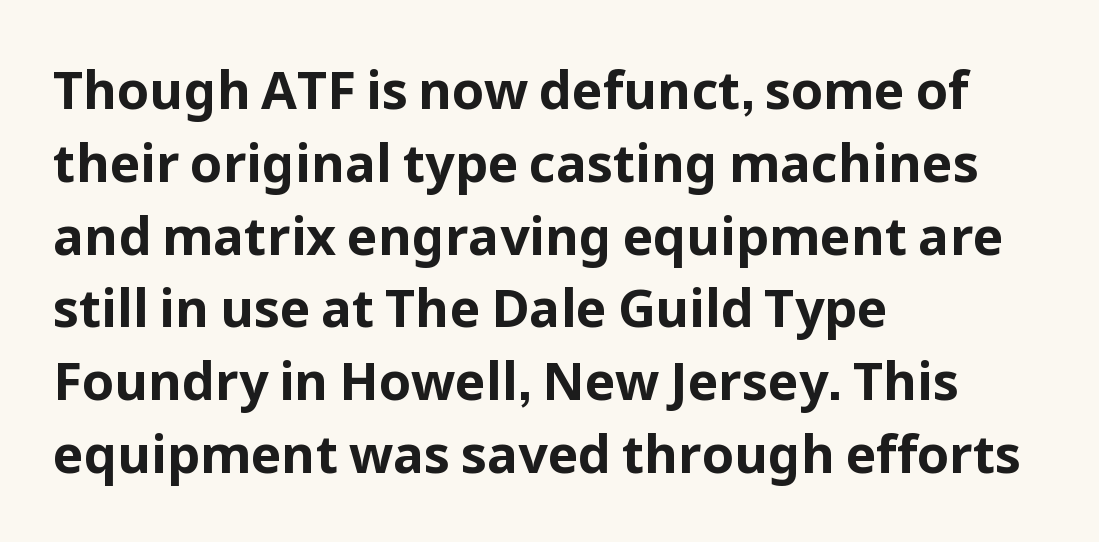
All the whitespace from short lines collects on the right. A typesetter would call this proportional, since set widths differ per character. Is there much room between lines? A standard amount, neither cramped nor airy. Compared with typical body copy, the letter spacing here is the same. Every stem runs plumb, perpendicular to the baseline. These lines carry a lot of weight — the face is fully bold.
